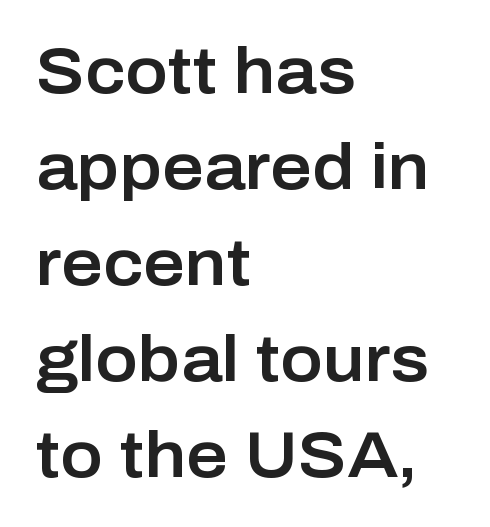
The passage shown is typed in a proportional face where columns would drift. In terms of posture, this sample is upright. Casual observation: everything's shoved over to the left. Successive baselines arrive at the customary interval. Spacing between characters is what you'd get straight out of the box.
